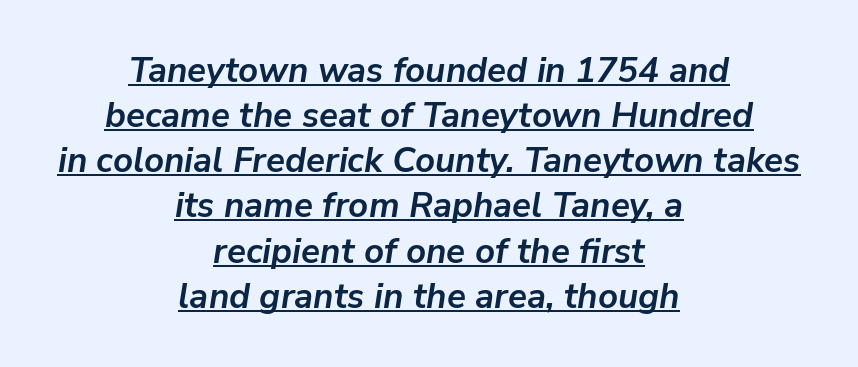
The letterforms sit shoulder to shoulder at normal distance. Strokes here are thick enough to call this a true bold. The rendering uses natural spacing where letterforms have individual widths. This block has exactly the height ordinary leading produces. Both edges are ragged and mirror each other, which tells us the setting is centered. The glyphs look as if they've been sheared to an angle.
